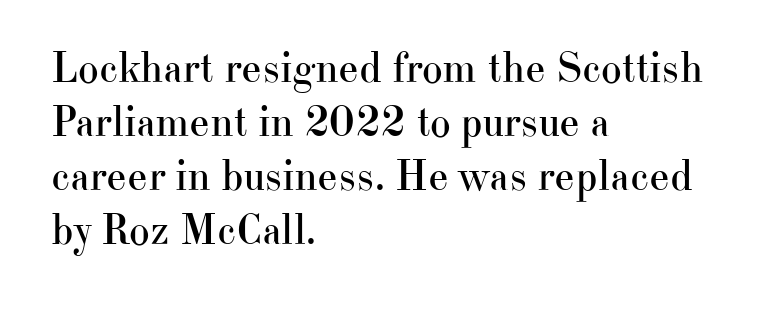
The image shows 44 px regular-weight serif type, upright; set left-aligned, line spacing 1.23x, normal letter spacing, not underlined; high stroke contrast and a small x-height.
